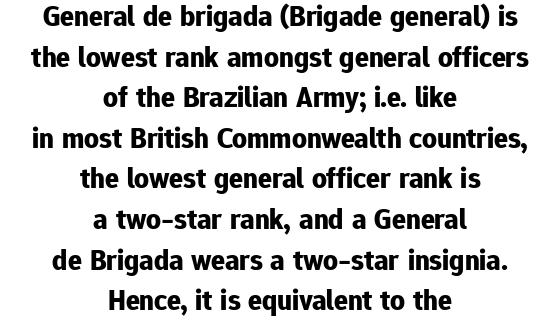
Varying glyph widths throughout — classic text-font behaviour. Strong, thick strokes mark this as bold type. Style check: upright. Leftover space on each line is divided equally before and after the words. The foot of each line stays bare and open.
